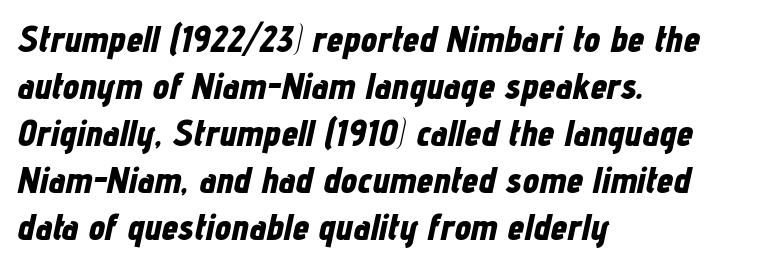
What weight is shown? A full bold with thick strokes. A typesetter would mark this as italic. Spacing between characters is what you'd get straight out of the box. Descender tails drop into unmarked territory. Line spacing here is normal. Is this a fixed-width face? No — the glyphs have proportional, varying widths.
